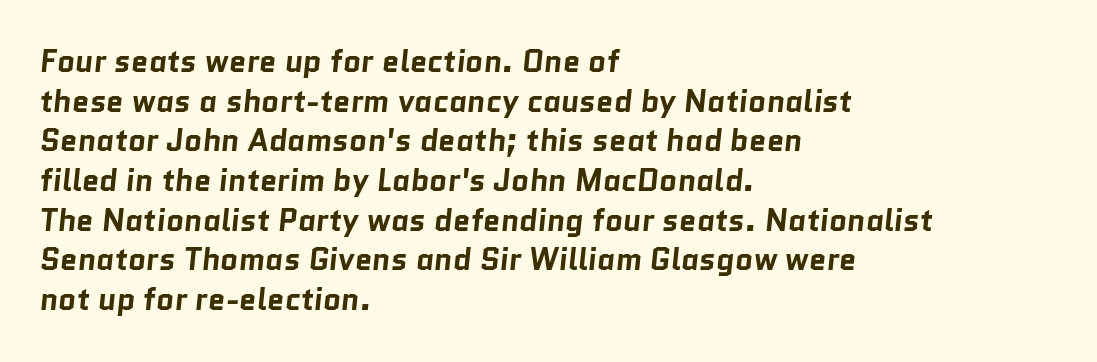
Look at the bottom of the vertical strokes: they stop flat, with no serifs. The face used here has the dense, thick strokes of a bold. A clean baseline with only descenders dipping below it. These lines stack with their left ends in a neat column. Observe the ordinary spacing: letters are neighbours, not strangers.
